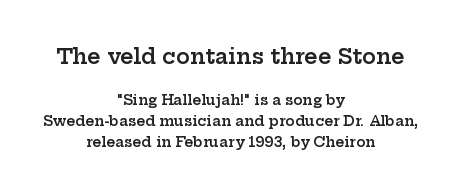
Q: Is the text bold? A: Semi-bold.
Q: Is the text italic (slanted)? A: No, it is upright.
Q: Is the text underlined? A: No.
Q: How is the paragraph aligned? A: Centered.
Q: Is the spacing between letters normal or unusually wide? A: Normal.
Q: Is the spacing between lines tight, normal or loose? A: Normal.
Q: Which block of text is set in a larger size, the first (top) or the second (bottom)? A: The first (top) one.
